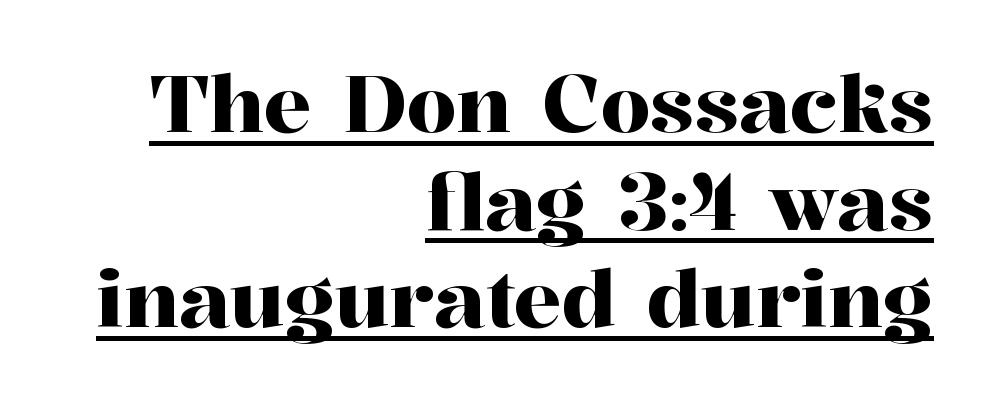
The image shows 80 px serif type, upright; set right-aligned, line spacing 1.22x, normal letter spacing, underlined; high stroke contrast and a medium x-height.
